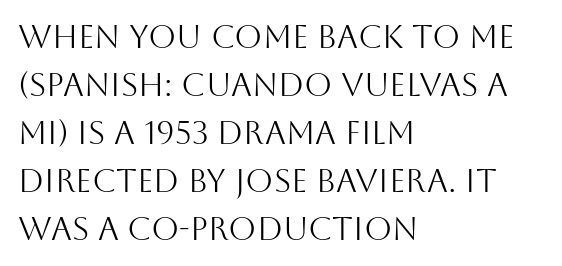
Q: Is the text bold? A: No.
Q: Is the text italic (slanted)? A: No, it is upright.
Q: Is the typeface a serif or a sans-serif typeface? A: Sans-serif.
Q: Is the text underlined? A: No.
Q: How is the paragraph aligned? A: Left-aligned.
Q: Is the spacing between letters normal or unusually wide? A: Normal.
Q: Is the spacing between lines tight, normal or loose? A: Normal.
Q: Width (condensed, normal, or wide)? A: Normal.
Q: Stroke contrast? A: Medium.
Q: x-height? A: Large.
Q: Monospaced? A: No.
